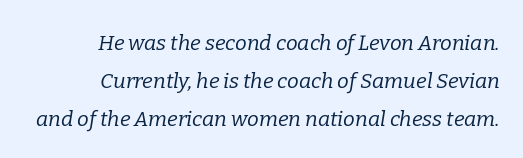
{"italic": "yes", "lean": "right", "slant_degrees": 9, "bold": "no", "underline": "no", "align": "right", "line_spacing_ratio": 1.81, "letter_spacing": "normal", "letter_spacing_em": 0.0, "glyph_px": 21}
